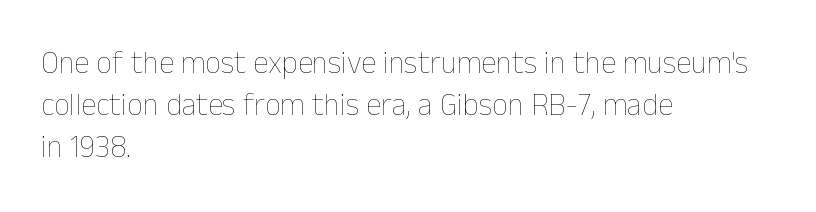
The image shows 31 px thin type, upright; set left-aligned, normal line spacing (1.36x), normal letter spacing, not underlined; low stroke contrast and a medium x-height.
